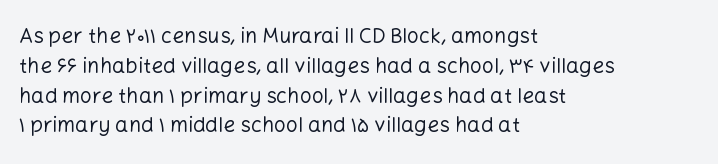
{"italic": "no", "bold": "no", "underline": "no", "align": "left", "line_spacing": "normal", "line_spacing_ratio": 1.42, "letter_spacing": "normal", "letter_spacing_em": 0.0, "glyph_px": 21}
